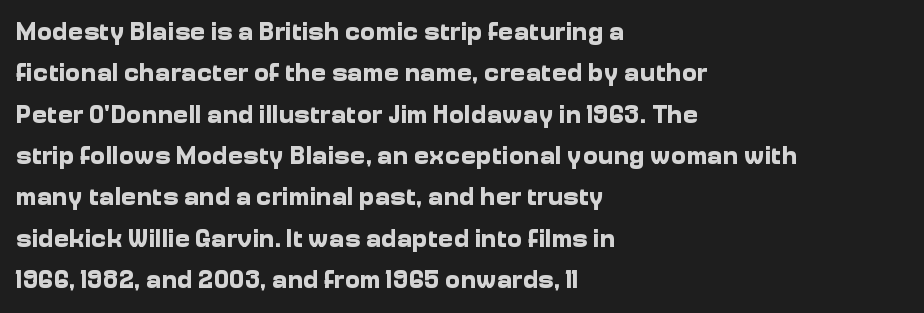
Descenders are the only things crossing below the line. Honestly, the row spacing looks completely unremarkable. The font is running at its bold setting. Inter-character spacing is left at the font's built-in metrics. Vertical strokes here are truly vertical.
